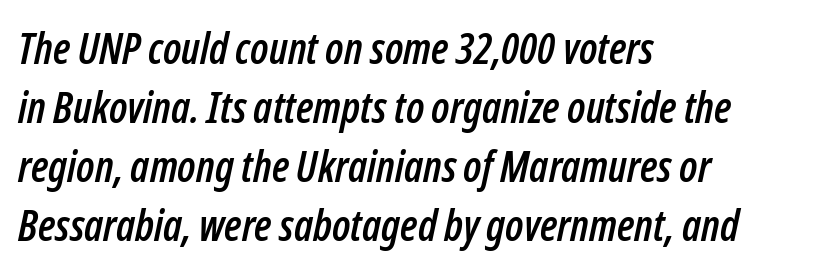
You can tell it's italic because the verticals aren't actually vertical. Caption: multi-line text, flush left, ragged right. Characters follow at the spacing the type designer built in. The rendering uses a moderate line-height, typical for paragraphs.
